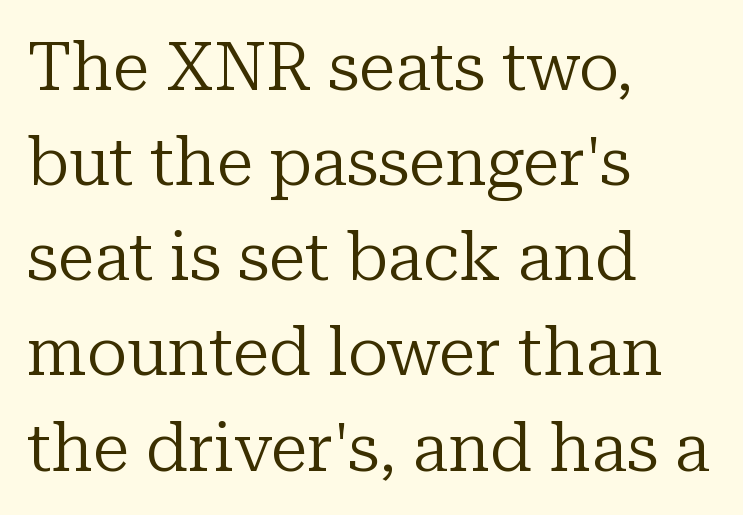
Standard letterfit; no display-style spreading of the glyphs. Do the characters align in a grid? No, the font is proportional. The area under the type is left untouched. Nothing heavy about these letters — not bold at all. Does the lettering tilt? It doesn't — this is upright.
